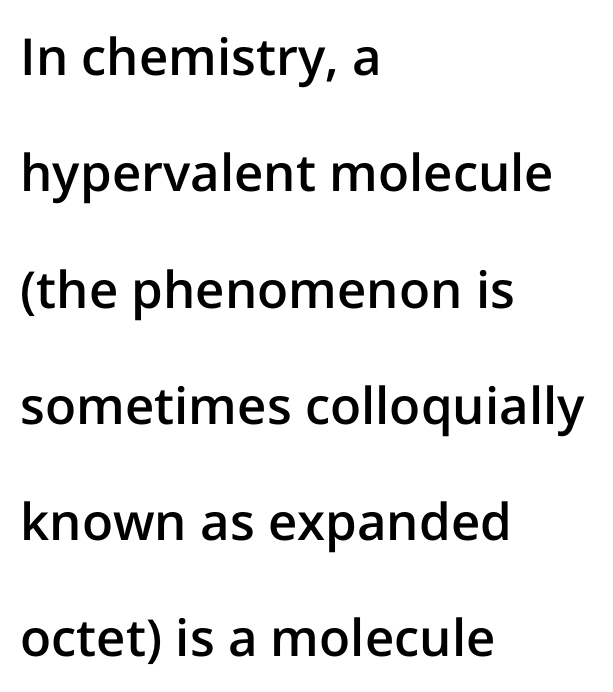
The text was rendered using a sans face with plain stroke endings. Caption: standard tracking, unaltered. Do the characters align in a grid? No, the font is proportional. The lines in this sample share a left origin and differ only in where they stop. These words are printed semibold, heavier than regular yet not bold. The passage shown stacks its lines with a broad gap.
